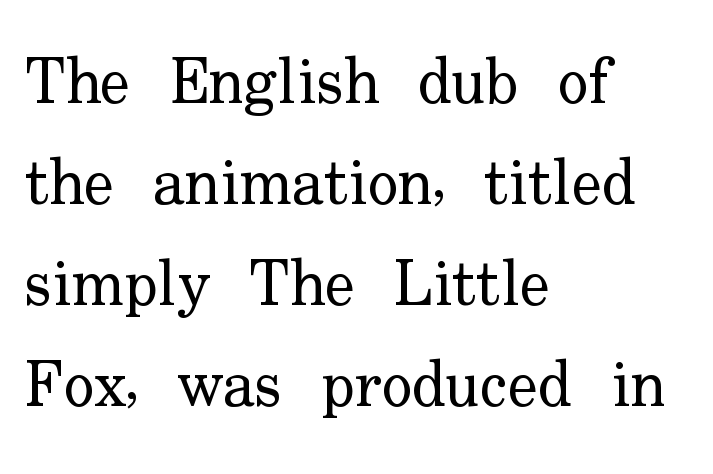
{"serif": "yes", "italic": "no", "bold": "no", "weight": "regular", "width": "normal", "stroke_contrast": "low", "x_height": "small", "monospaced": "no", "underline": "no", "align": "left", "line_spacing": "normal", "line_spacing_ratio": 1.58, "letter_spacing": "normal", "letter_spacing_em": 0.0, "glyph_px": 64}
